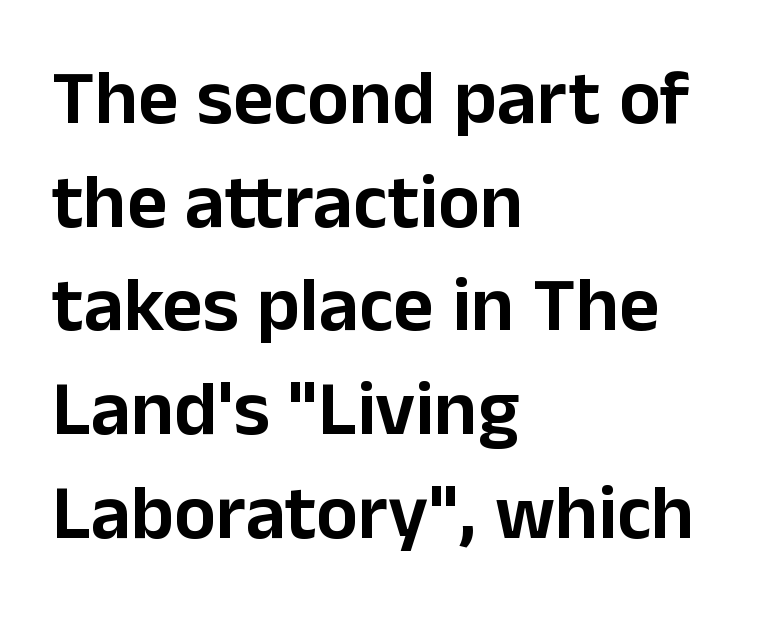
Q: Is the text italic (slanted)? A: No, it is upright.
Q: Is the typeface a serif or a sans-serif typeface? A: Sans-serif.
Q: Is the text underlined? A: No.
Q: How is the paragraph aligned? A: Left-aligned.
Q: Is the spacing between letters normal or unusually wide? A: Normal.
Q: Is the spacing between lines tight, normal or loose? A: Normal.
Q: Width (condensed, normal, or wide)? A: Normal.
Q: Stroke contrast? A: Low.
Q: x-height? A: Medium.
Q: Monospaced? A: No.
